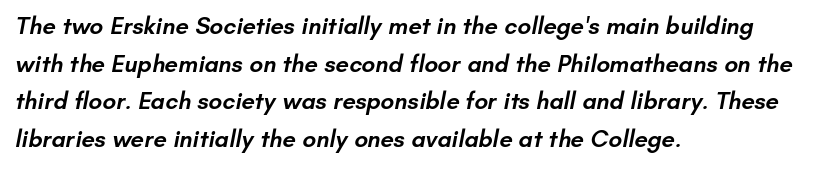
Q: Is the text bold? A: Semi-bold.
Q: Is the text underlined? A: No.
Q: How is the paragraph aligned? A: Left-aligned.
Q: Is the spacing between letters normal or unusually wide? A: Normal.
Q: Is the spacing between lines tight, normal or loose? A: Normal.
